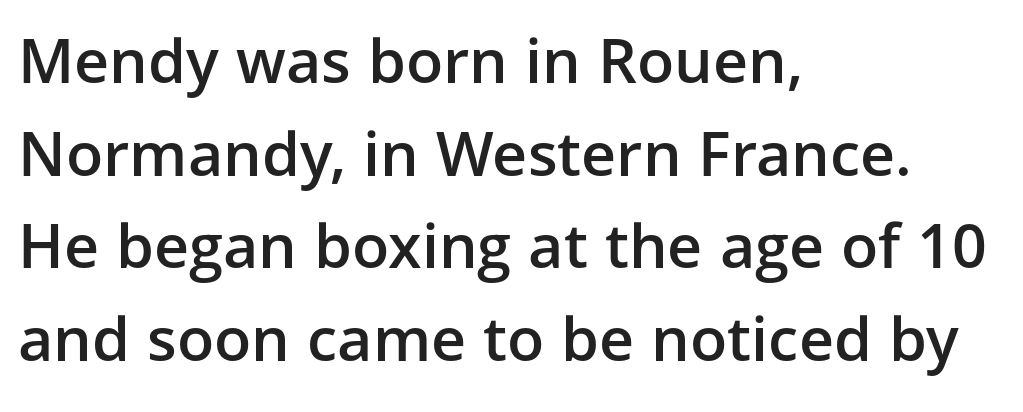
The image shows 61 px semibold sans-serif type, upright; set left-aligned, normal line spacing (1.52x), normal letter spacing, not underlined; low stroke contrast and a medium x-height.
